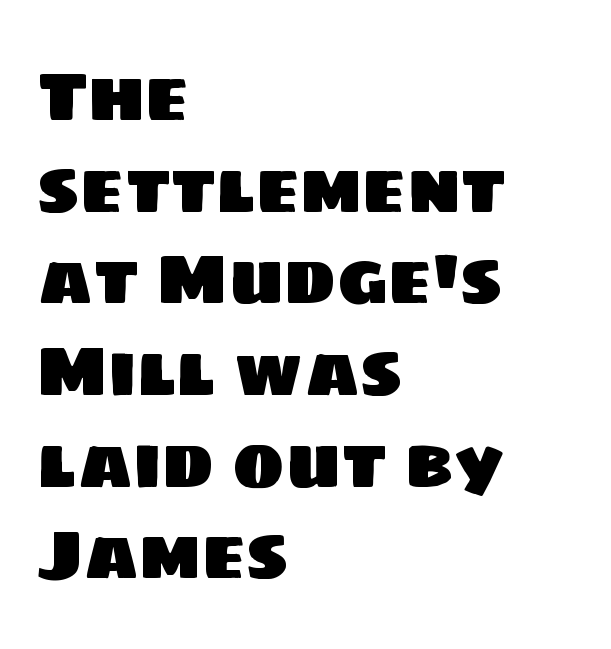
The image shows 70 px sans-serif type; set left-aligned, normal line spacing (1.31x), normal letter spacing, not underlined; low stroke contrast and a large x-height.
